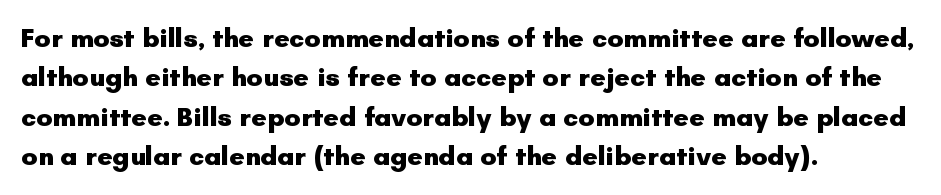
Q: Is the text bold? A: Yes.
Q: Is the text italic (slanted)? A: No, it is upright.
Q: Is the text underlined? A: No.
Q: How is the paragraph aligned? A: Left-aligned.
Q: Is the spacing between letters normal or unusually wide? A: Normal.
Q: Is the spacing between lines tight, normal or loose? A: Normal.
